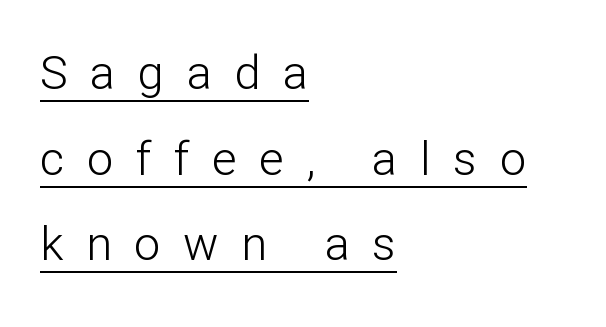
Q: Is the text bold? A: No.
Q: Is the text italic (slanted)? A: No, it is upright.
Q: Is the typeface a serif or a sans-serif typeface? A: Sans-serif.
Q: Is the text underlined? A: Yes.
Q: How is the paragraph aligned? A: Left-aligned.
Q: Is the spacing between letters normal or unusually wide? A: Unusually wide.
Q: Width (condensed, normal, or wide)? A: Normal.
Q: Stroke contrast? A: Low.
Q: x-height? A: Medium.
Q: Monospaced? A: No.
